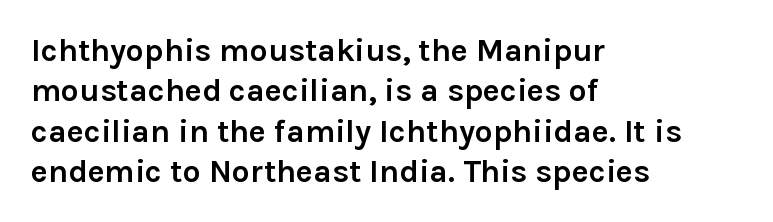
Characters remain perfectly vertical along every line. The text block is weighted toward the left margin, trailing off unevenly rightward. Note: no serifs on the glyphs. A normal amount of white space separates one row of letters from the next. Is the letter spacing exaggerated? No — it looks like the ordinary default.
